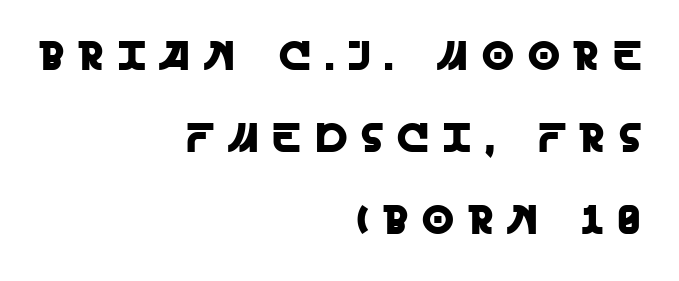
Q: Is the text italic (slanted)? A: No, it is upright.
Q: Is the typeface a serif or a sans-serif typeface? A: Sans-serif.
Q: Is the text underlined? A: No.
Q: How is the paragraph aligned? A: Right-aligned.
Q: Is the spacing between letters normal or unusually wide? A: Unusually wide.
Q: Is the spacing between lines tight, normal or loose? A: Loose.
Q: Width (condensed, normal, or wide)? A: Normal.
Q: x-height? A: Large.
Q: Monospaced? A: No.
